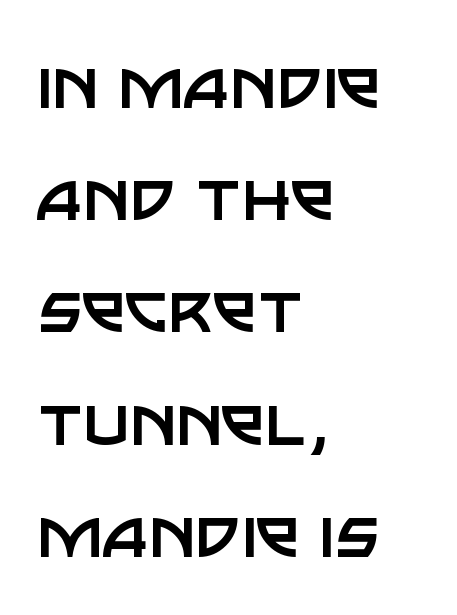
{"serif": "no", "italic": "no", "bold": "no", "weight": "regular", "width": "normal", "stroke_contrast": "low", "x_height": "large", "monospaced": "no", "underline": "no", "align": "left", "line_spacing": "normal", "line_spacing_ratio": 1.42, "letter_spacing": "normal", "letter_spacing_em": 0.0, "glyph_px": 79}
